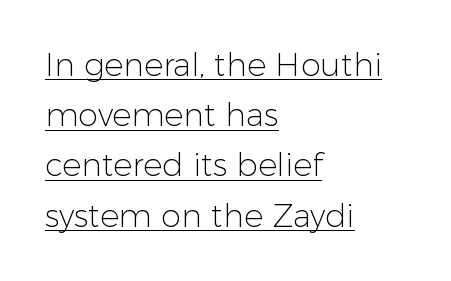
Q: Is the text bold? A: No.
Q: Is the text italic (slanted)? A: No, it is upright.
Q: Is the typeface a serif or a sans-serif typeface? A: Sans-serif.
Q: Is the text underlined? A: Yes.
Q: How is the paragraph aligned? A: Left-aligned.
Q: Is the spacing between letters normal or unusually wide? A: Normal.
Q: Is the spacing between lines tight, normal or loose? A: Normal.
Q: Width (condensed, normal, or wide)? A: Normal.
Q: Stroke contrast? A: Low.
Q: x-height? A: Medium.
Q: Monospaced? A: No.
